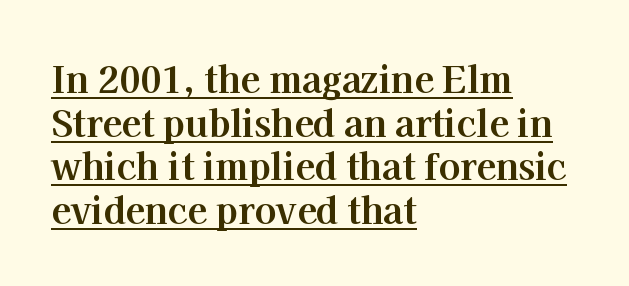
In terms of weight, the rendering is a true, heavy bold. Spacing between characters is what you'd get straight out of the box. Underline: present. The ragged edge is on the right, which tells us the setting is flush left. Observe the serifs anchoring each vertical stroke in this sample. Spacing verdict: proportional, widths tailored to each character.
